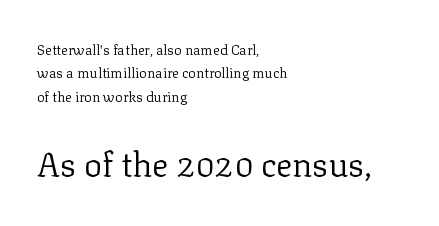
Q: Is the text bold? A: No.
Q: Is the text italic (slanted)? A: No, it is upright.
Q: Is the typeface a serif or a sans-serif typeface? A: Serif.
Q: Is the text underlined? A: No.
Q: How is the paragraph aligned? A: Left-aligned.
Q: Is the spacing between letters normal or unusually wide? A: Normal.
Q: Is the spacing between lines tight, normal or loose? A: Normal.
Q: Which block of text is set in a larger size, the first (top) or the second (bottom)? A: The second (bottom) one.
Q: Width (condensed, normal, or wide)? A: Normal.
Q: Stroke contrast? A: Low.
Q: x-height? A: Medium.
Q: Monospaced? A: No.
